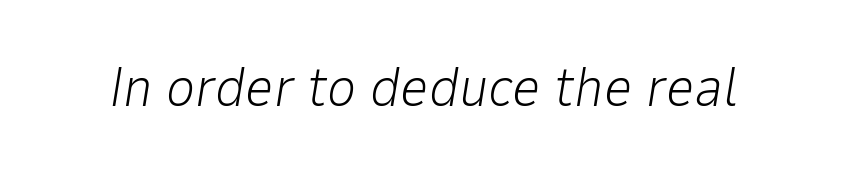
{"italic": "yes", "lean": "right", "slant_degrees": 9, "bold": "no", "weight": "light", "width": "normal", "stroke_contrast": "low", "x_height": "medium", "monospaced": "no", "underline": "no", "letter_spacing": "normal", "letter_spacing_em": 0.0, "glyph_px": 56}
